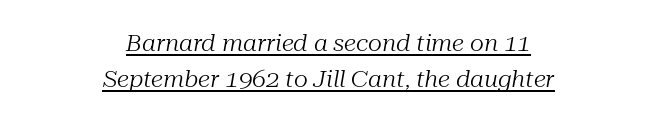
Every character sits at an angle, as italics do. Notice how the passage keeps no hard edge, just a central spine. A normal amount of white space separates one row of letters from the next. In designer terms, the underline attribute is active on this setting.
